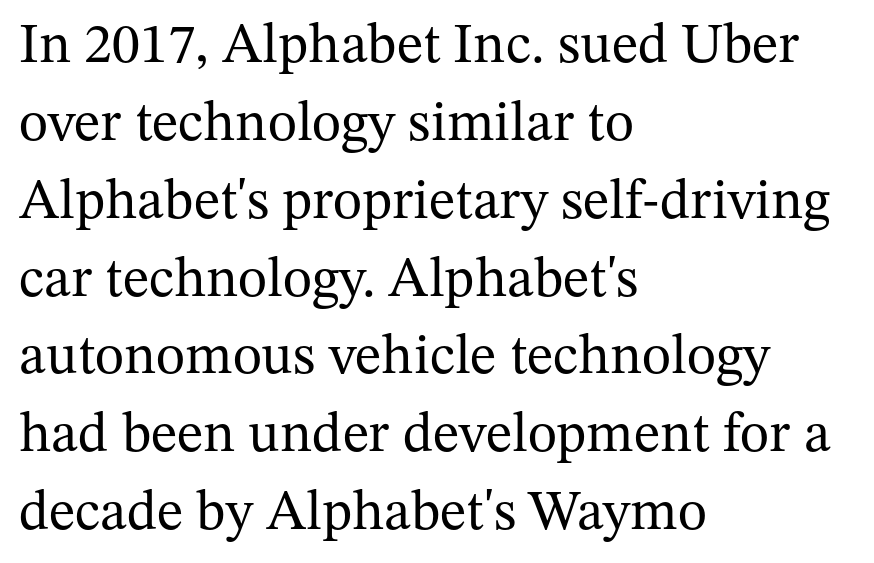
Q: Is the text bold? A: No.
Q: Is the text italic (slanted)? A: No, it is upright.
Q: Is the typeface a serif or a sans-serif typeface? A: Serif.
Q: Is the text underlined? A: No.
Q: How is the paragraph aligned? A: Left-aligned.
Q: Is the spacing between letters normal or unusually wide? A: Normal.
Q: Is the spacing between lines tight, normal or loose? A: Normal.
Q: Width (condensed, normal, or wide)? A: Normal.
Q: Stroke contrast? A: Medium.
Q: x-height? A: Medium.
Q: Monospaced? A: No.
